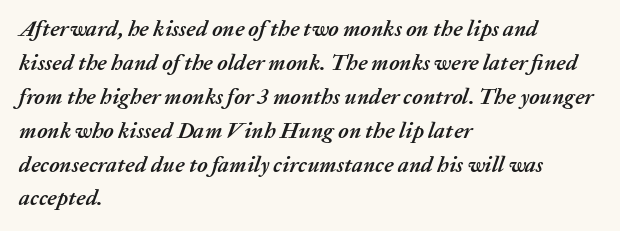
Q: Is the text bold? A: Yes.
Q: Is the text italic (slanted)? A: Yes, it leans right by about 20 degrees.
Q: Is the text underlined? A: No.
Q: How is the paragraph aligned? A: Left-aligned.
Q: Is the spacing between letters normal or unusually wide? A: Normal.
Q: Is the spacing between lines tight, normal or loose? A: Normal.
